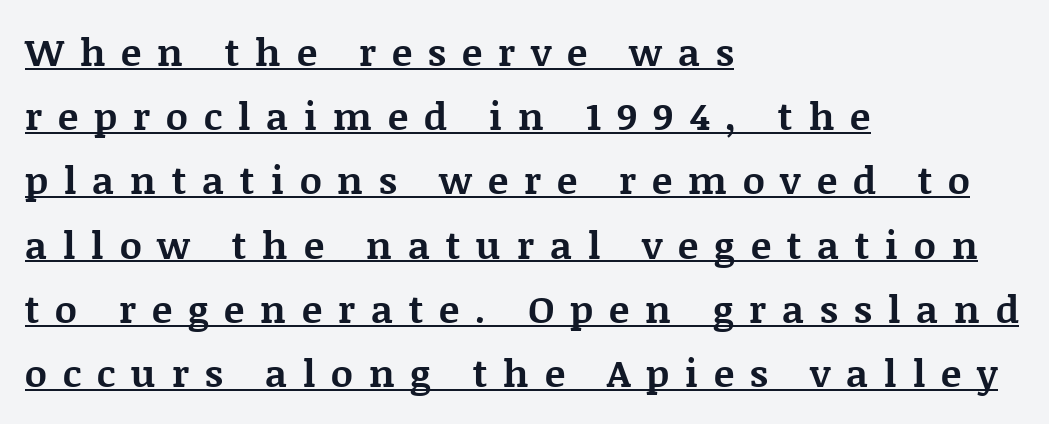
The image shows 38 px bold serif type, upright; set left-aligned, normal line spacing (1.69x), unusually wide letter spacing (+0.42 em), underlined; medium stroke contrast and a large x-height.
